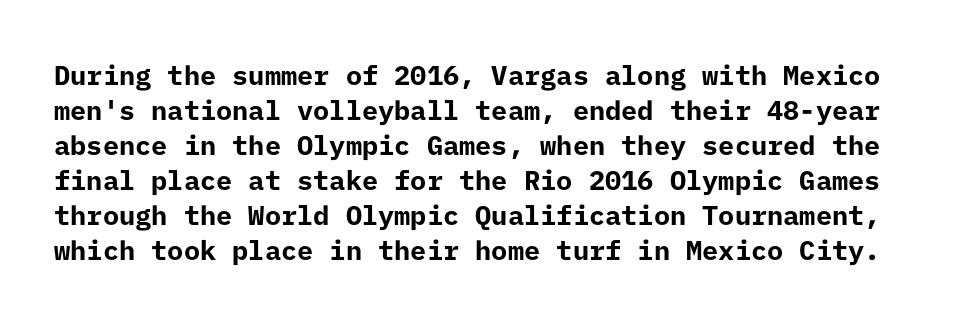
The image shows 27 px bold type, upright; set normal line spacing (1.3x), normal letter spacing, not underlined.
